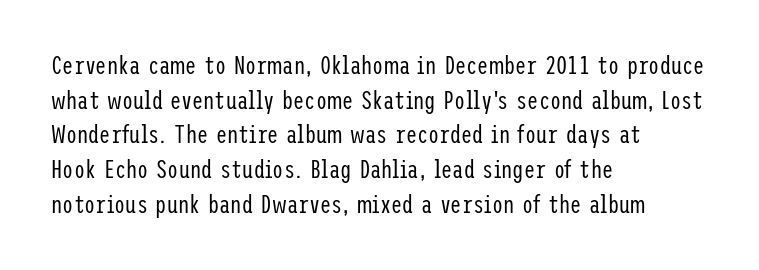
The image shows 25 px text type, upright; set left-aligned, normal line spacing (1.39x), normal letter spacing, not underlined.
